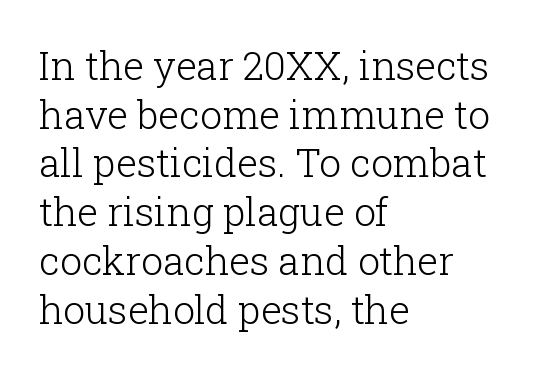
Tracking value appears to be zero — textbook default spacing. Here the designer chose a conventional face with non-uniform glyph widths. Students, observe: this is what conventionally led text looks like. Words float on clear page, feet unadorned. Left-aligned paragraph, ragged on the right. A roman cut, with each character standing at attention.
